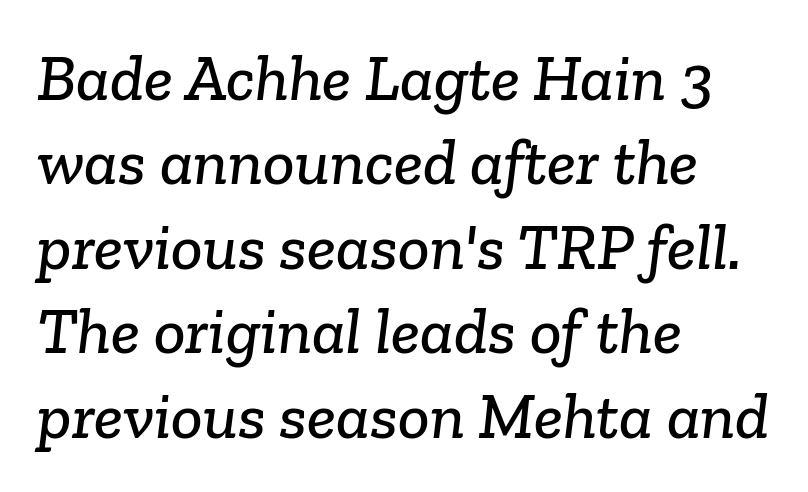
The image shows 66 px serif type; set left-aligned, normal line spacing (1.28x), normal letter spacing, not underlined; low stroke contrast and a medium x-height.
